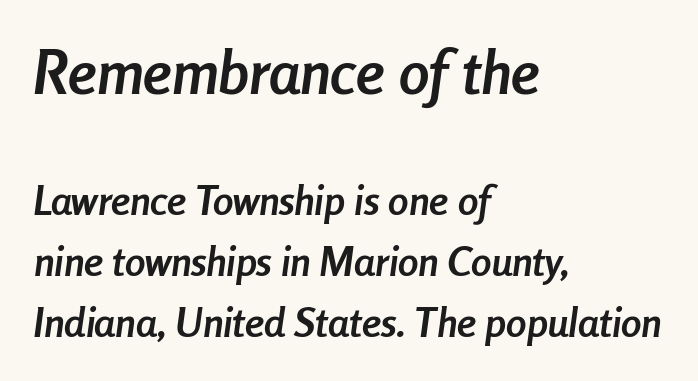
The ragged edge is on the right, which tells us the setting is flush left. The passage shown begins with its larger block and ends with its smaller one. Successive baselines arrive at the customary interval. This sample has the flowing, uneven cadence of proportional lettering. Emphasis-style slanted type is in use. Rule under the text: the space is simply empty.
